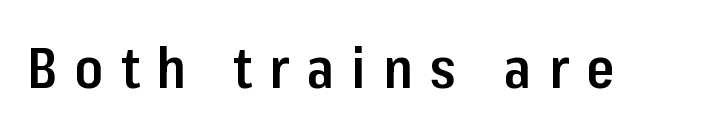
Q: Is the text bold? A: Semi-bold.
Q: Is the text italic (slanted)? A: No, it is upright.
Q: Is the typeface a serif or a sans-serif typeface? A: Sans-serif.
Q: Is the text underlined? A: No.
Q: Is the spacing between letters normal or unusually wide? A: Unusually wide.
Q: Width (condensed, normal, or wide)? A: Condensed.
Q: Stroke contrast? A: Low.
Q: x-height? A: Medium.
Q: Monospaced? A: No.
